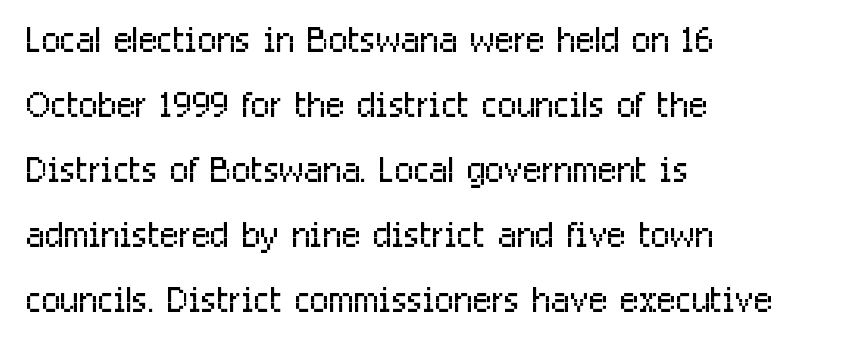
Italic: no, the glyphs are upright roman. The rendering uses natural spacing where letterforms have individual widths. Underline: absent. A quiet, ordinary-to-light weight characterises the typeface.
